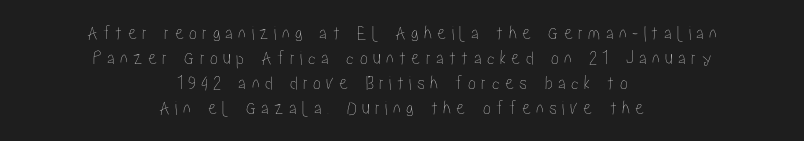
{"italic": "no", "underline": "no", "align": "center", "line_spacing": "normal", "line_spacing_ratio": 1.25, "letter_spacing": "wide", "letter_spacing_em": 0.26, "glyph_px": 20}
